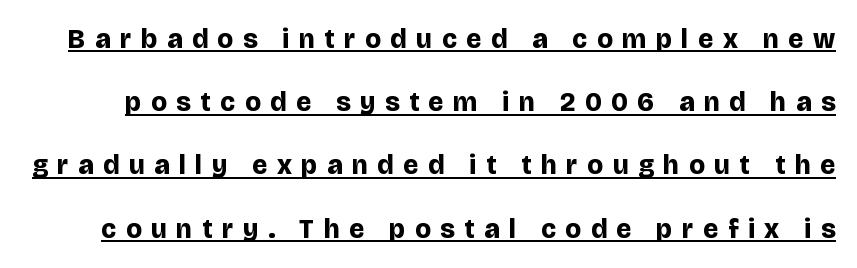
{"italic": "no", "bold": "yes", "underline": "yes", "line_spacing": "loose", "line_spacing_ratio": 2.34, "letter_spacing": "wide", "letter_spacing_em": 0.36, "glyph_px": 27}
